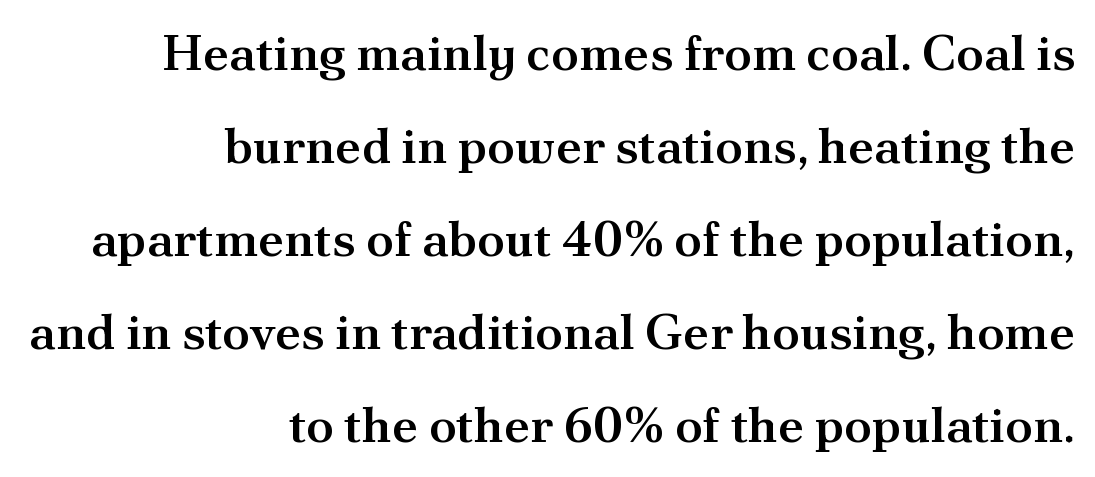
Looks like regular typesetting: each glyph gets only the width it needs. A typesetter would call this zero additional tracking. Set as a demibold, roughly 600 on the weight scale. If you drew a line through each stem, it would be perfectly vertical. Stroke terminals: seriffed. Words float on clear page, feet unadorned.
